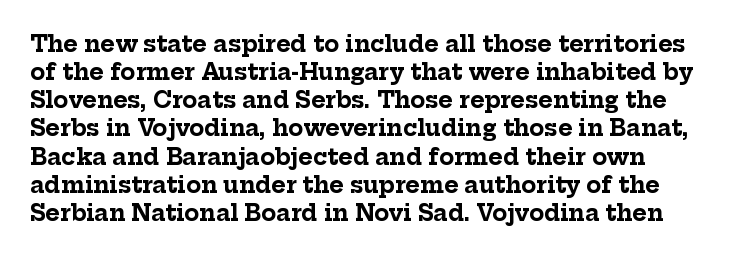
Pretty heavy lettering here — definitely bold. Check under the words: just untouched page. It's the straight-up-and-down kind of type. The gaps between neighbouring characters are ordinary and unremarkable. Line spacing here is normal.
